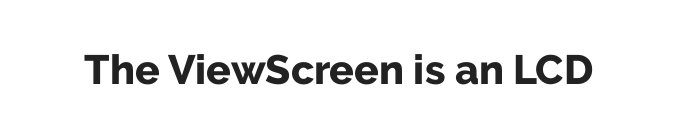
The image shows 41 px bold sans-serif type, upright; set normal letter spacing, not underlined; low stroke contrast and a medium x-height.
